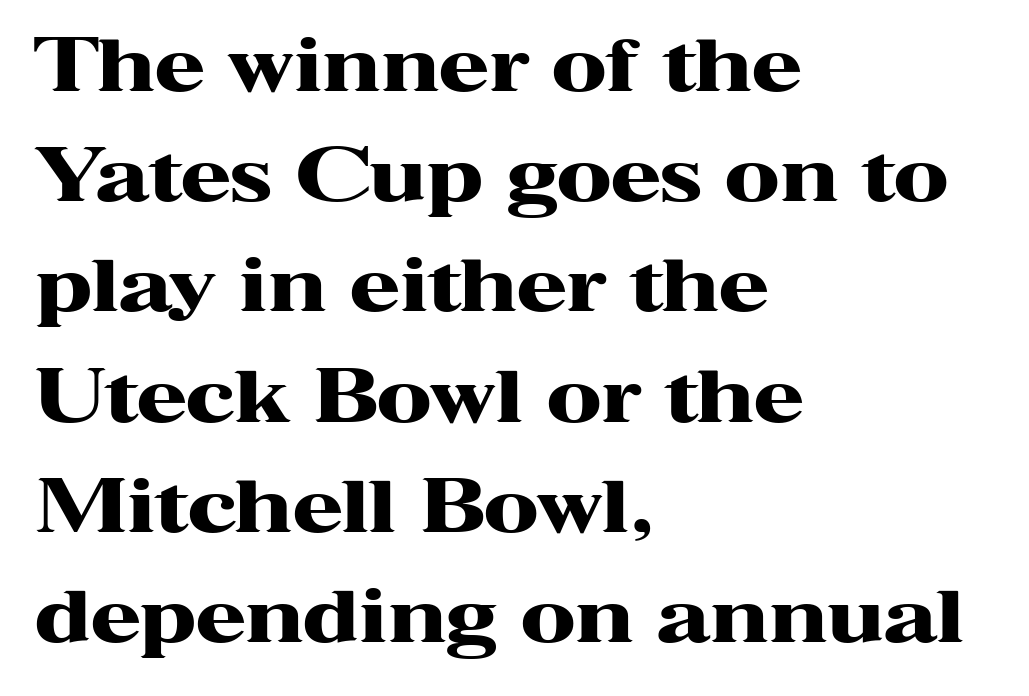
Q: Is the text bold? A: Yes.
Q: Is the text italic (slanted)? A: No, it is upright.
Q: Is the typeface a serif or a sans-serif typeface? A: Serif.
Q: Is the text underlined? A: No.
Q: How is the paragraph aligned? A: Left-aligned.
Q: Is the spacing between letters normal or unusually wide? A: Normal.
Q: Is the spacing between lines tight, normal or loose? A: Normal.
Q: Width (condensed, normal, or wide)? A: Wide.
Q: Stroke contrast? A: High.
Q: x-height? A: Medium.
Q: Monospaced? A: No.
